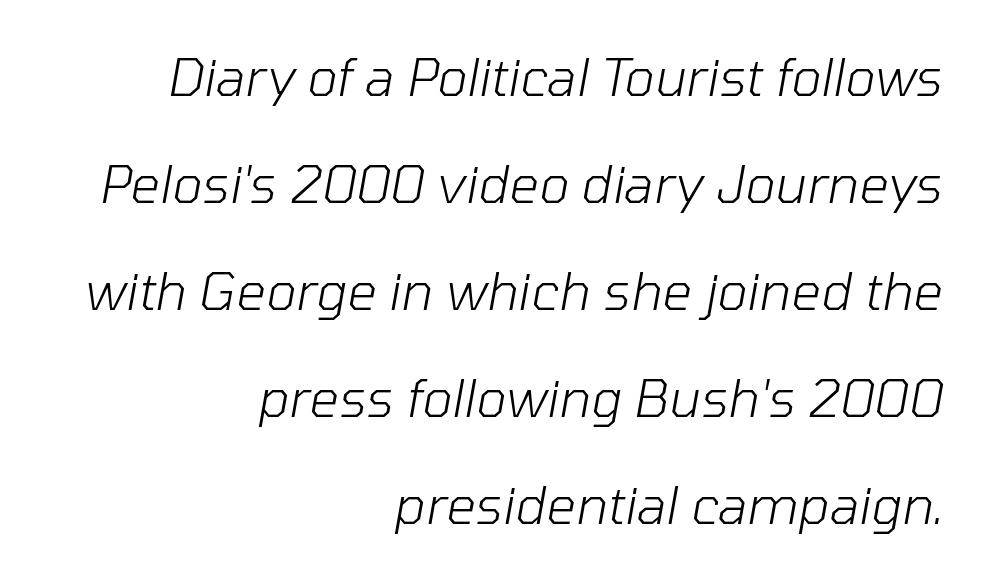
Just letters on the line, the space beneath them empty. These lines keep a tight, regular rhythm from letter to letter. There's an unmistakable incline to the writing here. Spacing verdict: proportional, widths tailored to each character.
